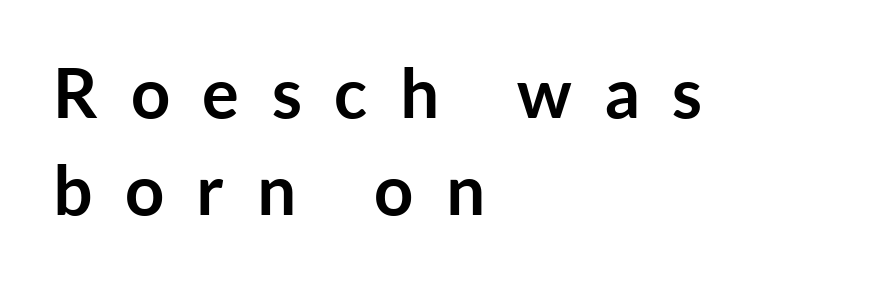
The typesetting leans heavy: a genuine bold. Grotesque or geometric, the face here clearly has no serifs. Honestly, there is no underline to notice here at all. The face used here is rendered with a markedly widened letterfit. The letters stand upright; this is a roman face.
